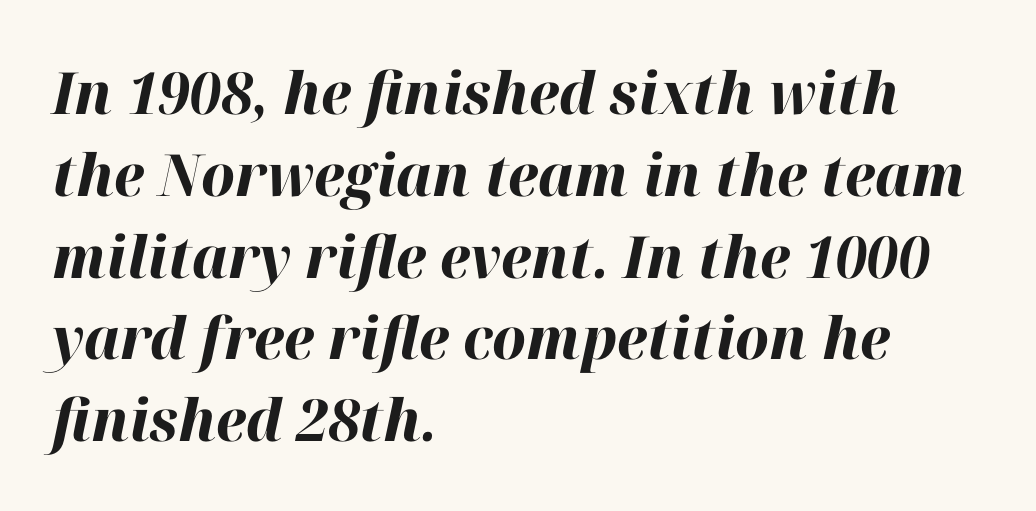
Has an underline been added? It has not. Spacing verdict: proportional, widths tailored to each character. Line spacing here is normal. The line texture is even and compact thanks to regular tracking. Layout note: lines flush left.
